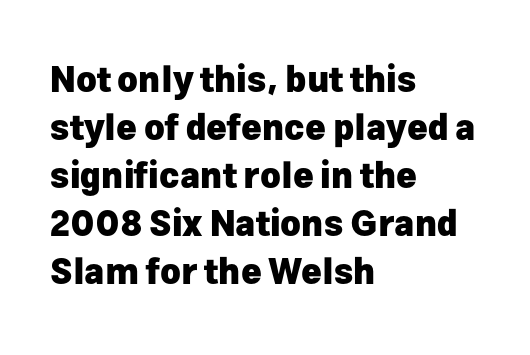
{"serif": "no", "italic": "no", "bold": "yes", "weight": "heavy", "width": "normal", "stroke_contrast": "low", "x_height": "medium", "monospaced": "no", "underline": "no", "align": "left", "line_spacing": "normal", "line_spacing_ratio": 1.37, "letter_spacing": "normal", "letter_spacing_em": 0.0, "glyph_px": 35}
